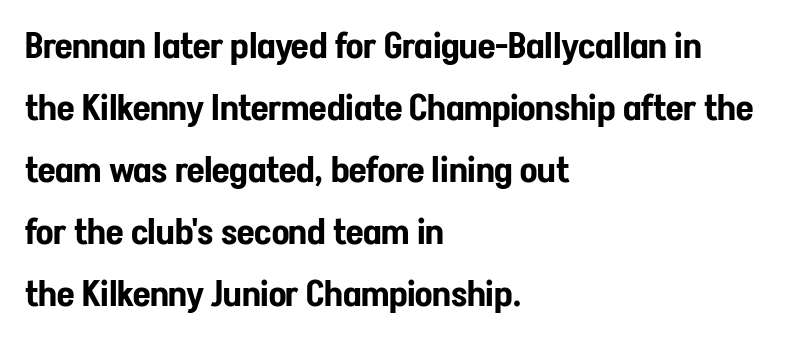
Descenders are the only things crossing below the line. The rendering uses natural spacing where letterforms have individual widths. The lettering stays uniformly vertical, giving the passage a roman look. In terms of letterspacing, this is plain default setting. All the whitespace from short lines collects on the right.
